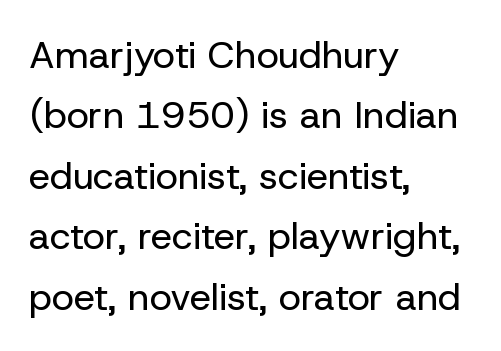
A typesetter would call this proportional, since set widths differ per character. Serif or sans? Sans — the stroke terminals are bare. Visually the block forms a straight wall on the left and a jagged coastline on the right. Honestly, there is no underline to notice here at all. The specimen reads as upright at a glance.
